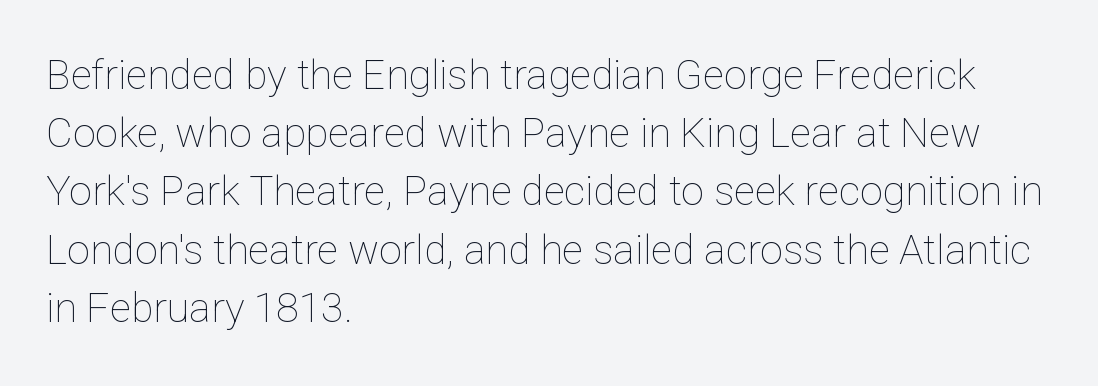
Q: Is the text bold? A: No.
Q: Is the text italic (slanted)? A: No, it is upright.
Q: Is the text underlined? A: No.
Q: How is the paragraph aligned? A: Left-aligned.
Q: Is the spacing between letters normal or unusually wide? A: Normal.
Q: Is the spacing between lines tight, normal or loose? A: Normal.
Q: Width (condensed, normal, or wide)? A: Normal.
Q: Stroke contrast? A: Low.
Q: x-height? A: Medium.
Q: Monospaced? A: No.
